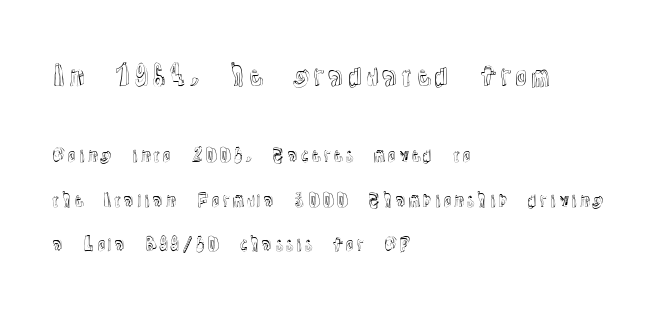
Does the lettering tilt? It doesn't — this is upright. Two sizes are in play, and the larger belongs to the first block. Plain, unruled lines of type. You could fit nearly another row in the gap between these rows. This sample is left-justified, so line endings fall wherever the words run out.
